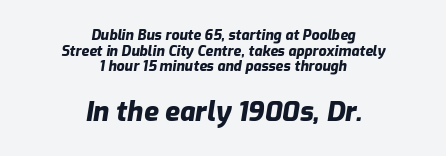
Whoever set this chose condensed vertical rhythm over breathing room. On the weight axis this lands at bold, roughly 700. In CSS terms this would be text-align: center. A bare baseline throughout the passage. The later block is typeset at a bigger size than the earlier block. Tall strokes in this sample are angled rather than plumb.
